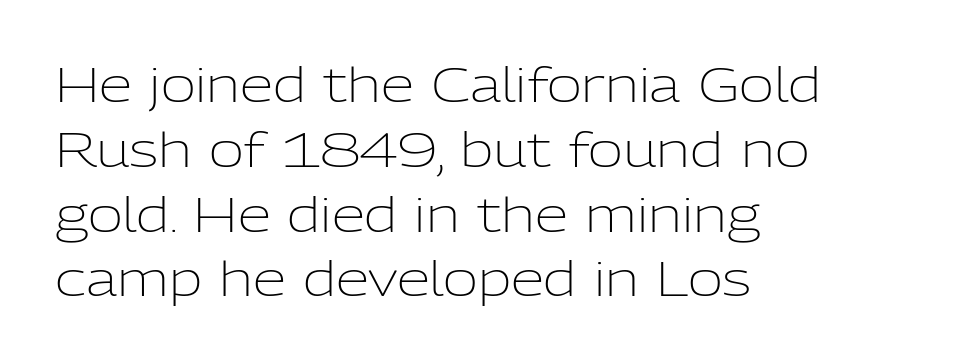
Are there feet on the stems? There aren't — it's a sans. The rendering uses a moderate line-height, typical for paragraphs. Posture: straight, roman, zero tilt. Does the copy run flush right? No — it runs flush left. The space directly below the letters is spotless. Is the letter spacing exaggerated? No — it looks like the ordinary default.
